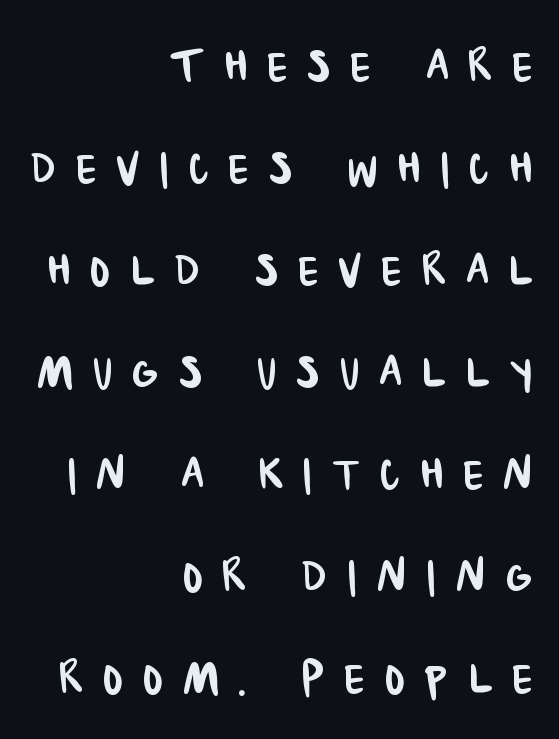
Q: Is the typeface a serif or a sans-serif typeface? A: Sans-serif.
Q: Is the text underlined? A: No.
Q: How is the paragraph aligned? A: Right-aligned.
Q: Is the spacing between letters normal or unusually wide? A: Unusually wide.
Q: Width (condensed, normal, or wide)? A: Condensed.
Q: Stroke contrast? A: Low.
Q: x-height? A: Large.
Q: Monospaced? A: No.
